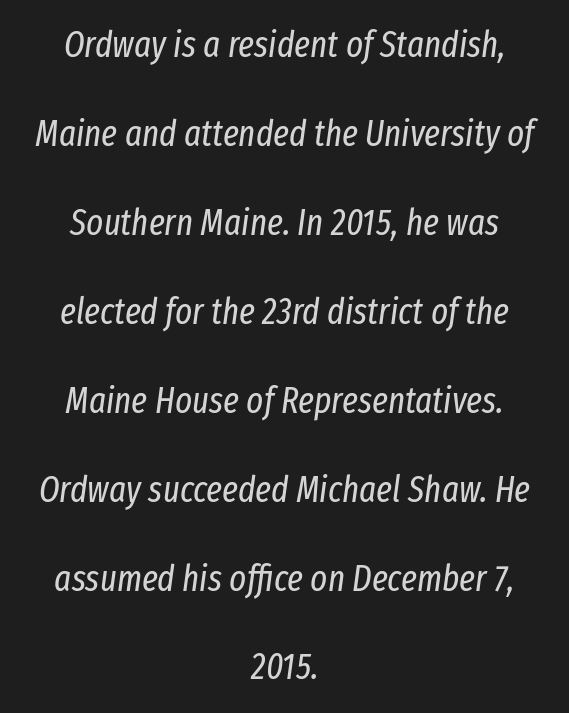
Q: Is the text bold? A: No.
Q: Is the text italic (slanted)? A: Yes, it leans right by about 8 degrees.
Q: Is the text underlined? A: No.
Q: How is the paragraph aligned? A: Centered.
Q: Is the spacing between letters normal or unusually wide? A: Normal.
Q: Is the spacing between lines tight, normal or loose? A: Loose.
Q: Width (condensed, normal, or wide)? A: Condensed.
Q: Stroke contrast? A: Low.
Q: x-height? A: Medium.
Q: Monospaced? A: No.
